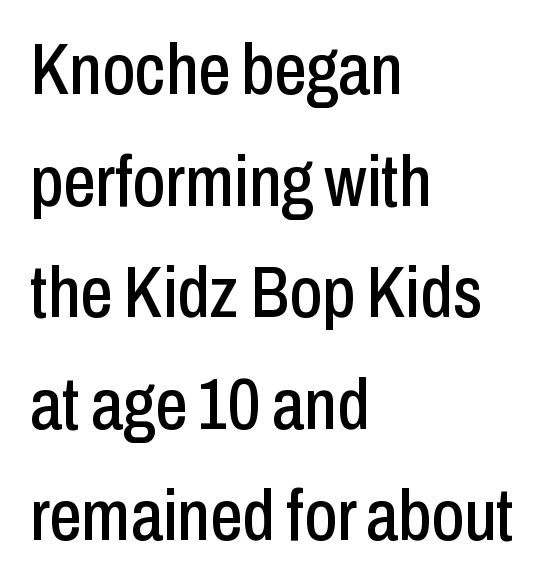
The image shows 72 px condensed sans-serif type, upright; set left-aligned, normal line spacing (1.55x), normal letter spacing, not underlined; low stroke contrast and a medium x-height.
